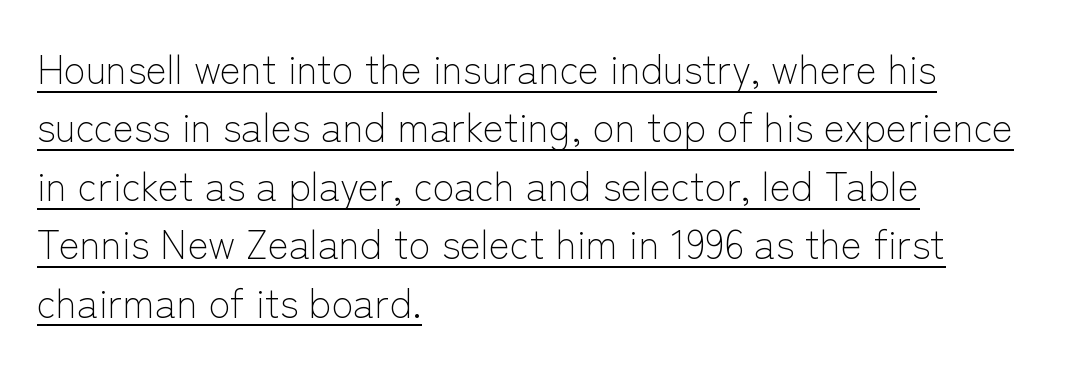
The image shows 40 px light sans-serif type, upright; set left-aligned, normal line spacing (1.46x), normal letter spacing, underlined; low stroke contrast and a medium x-height.
